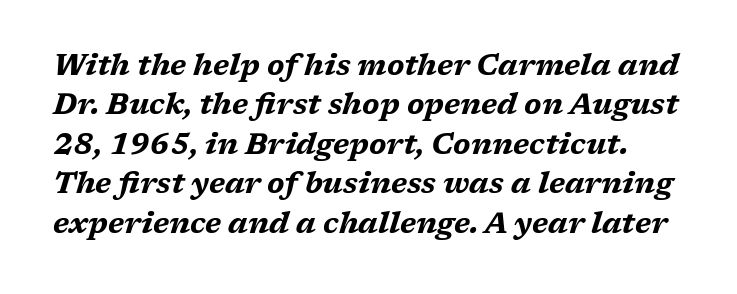
The image shows 29 px bold, wide type, italic (leaning right); set normal line spacing (1.36x), normal letter spacing, not underlined; medium stroke contrast and a medium x-height.
